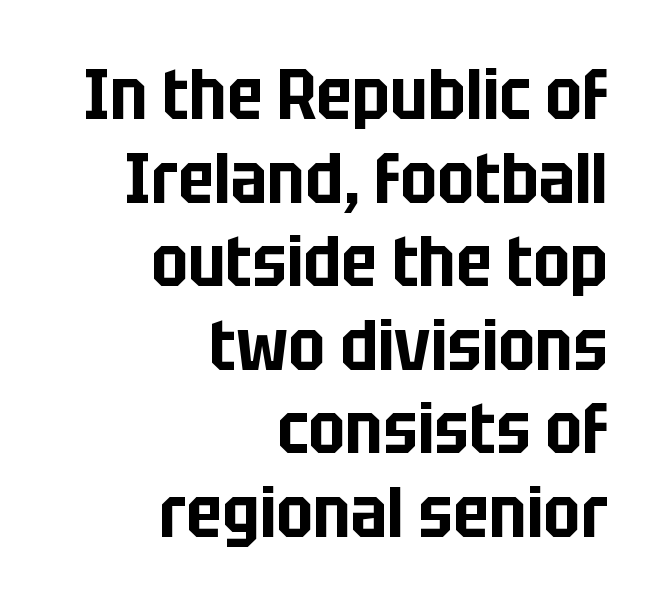
{"serif": "no", "italic": "no", "width": "condensed", "stroke_contrast": "low", "x_height": "large", "monospaced": "no", "underline": "no", "align": "right", "line_spacing_ratio": 1.16, "letter_spacing": "normal", "letter_spacing_em": 0.0, "glyph_px": 72}
